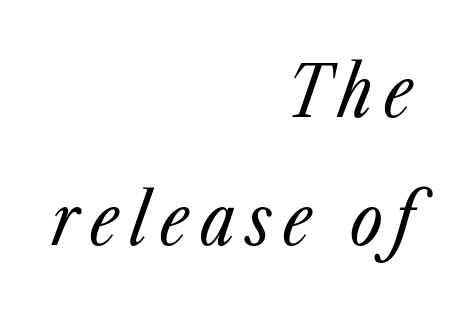
{"italic": "yes", "lean": "right", "slant_degrees": 23, "bold": "no", "weight": "regular", "width": "condensed", "stroke_contrast": "low", "x_height": "medium", "monospaced": "no", "underline": "no", "align": "right", "line_spacing_ratio": 1.83, "glyph_px": 70}
